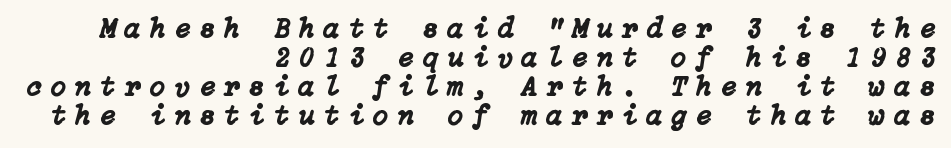
{"italic": "yes", "lean": "right", "slant_degrees": 15, "width": "normal", "stroke_contrast": "low", "x_height": "medium", "underline": "no", "align": "right", "line_spacing": "tight", "line_spacing_ratio": 1.03, "letter_spacing": "wide", "letter_spacing_em": 0.34, "glyph_px": 28}
